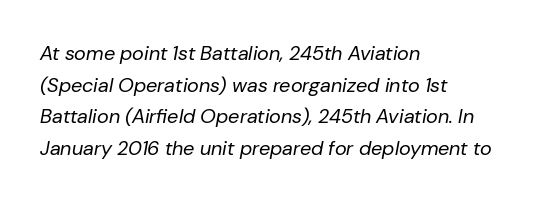
The image shows 20 px text type, italic (leaning right); set left-aligned, normal line spacing (1.58x), normal letter spacing, not underlined.
